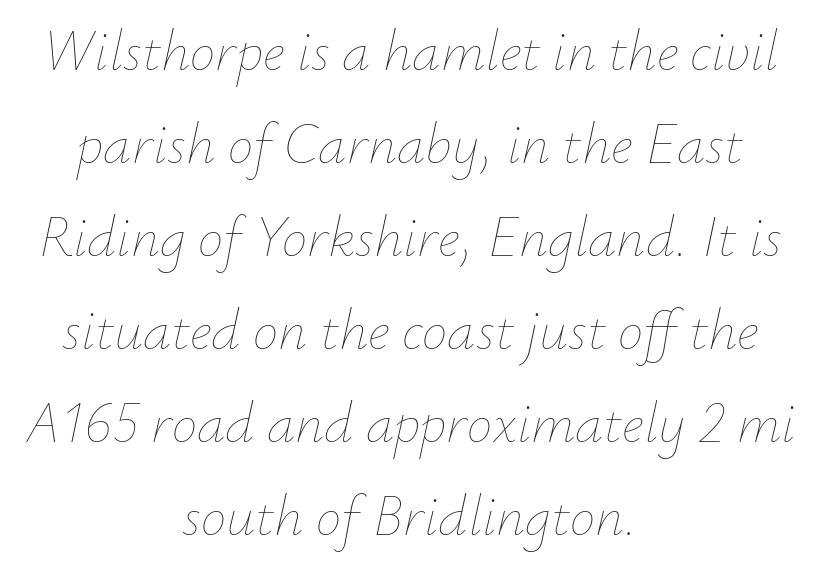
{"italic": "yes", "lean": "right", "slant_degrees": 12, "bold": "no", "weight": "thin", "width": "normal", "stroke_contrast": "low", "x_height": "small", "monospaced": "no", "underline": "no", "align": "center", "line_spacing": "normal", "line_spacing_ratio": 1.63, "letter_spacing": "normal", "letter_spacing_em": 0.0, "glyph_px": 57}
